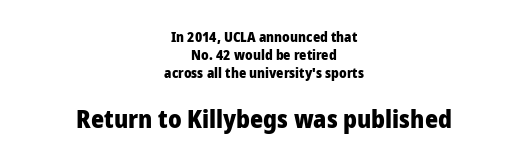
This layout puts the modest block above and the oversized block below. Emphasis by weight is at full strength: bold. Honestly, there is no underline to notice here at all. Notice how the passage keeps no hard edge, just a central spine. The line texture is even and compact thanks to regular tracking. Vertical strokes here are truly vertical.
